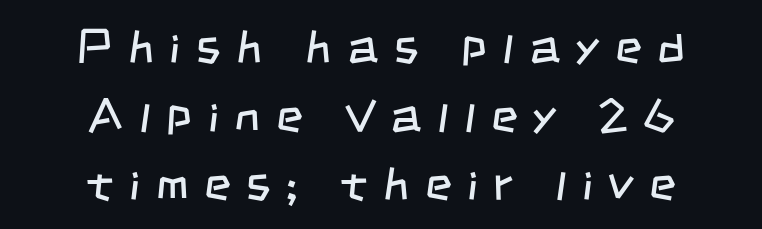
The image shows 46 px regular-weight, condensed sans-serif type; set centered, normal line spacing (1.49x), unusually wide letter spacing (+0.34 em), not underlined; low stroke contrast and a large x-height.
